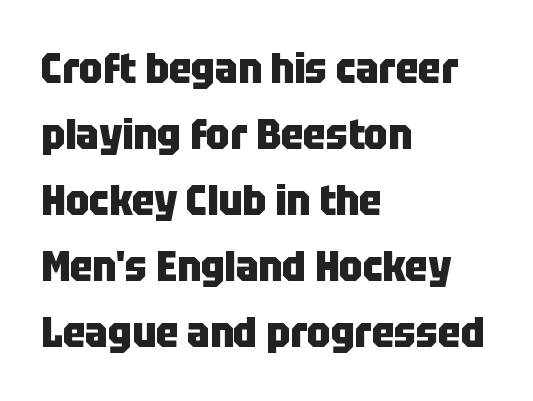
Strokes here are thick enough to call this a true bold. Here the designer chose a conventional face with non-uniform glyph widths. Ascenders rise straight up at ninety degrees. Does extra space separate the letters? No, they use regular spacing.
